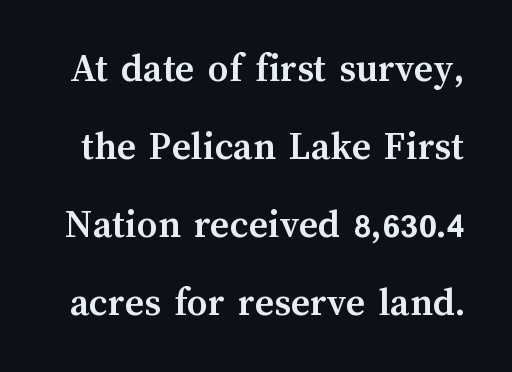
Plain, unruled lines of type. The typography opts for an upright posture over an oblique one. Is there much room between lines? Yes — plenty of vertical air separates them. Each letter keeps its own natural width here, so spacing adapts to shape. The line texture is even and compact thanks to regular tracking.
